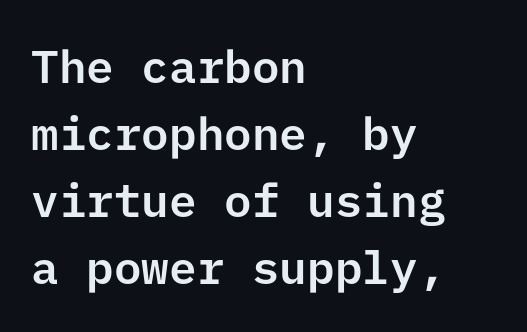
{"serif": "no", "italic": "no", "width": "normal", "stroke_contrast": "low", "x_height": "medium", "underline": "no", "align": "left", "line_spacing": "normal", "line_spacing_ratio": 1.46, "letter_spacing": "normal", "letter_spacing_em": 0.0, "glyph_px": 46}
